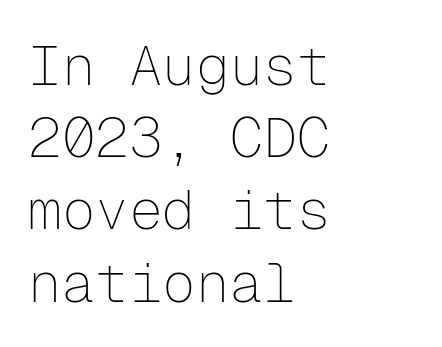
{"serif": "no", "italic": "no", "bold": "no", "weight": "thin", "width": "normal", "stroke_contrast": "low", "x_height": "medium", "monospaced": "yes", "underline": "no", "align": "left", "line_spacing": "normal", "line_spacing_ratio": 1.29, "letter_spacing": "normal", "letter_spacing_em": 0.0, "glyph_px": 56}
